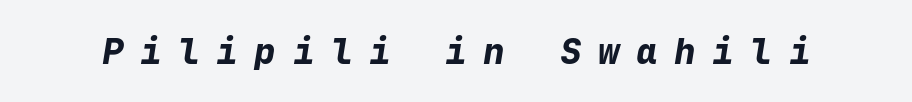
This sample has the even, mechanical cadence of fixed-width lettering. The face used here has a pronounced slope to its letters. The specimen omits any rule beneath the text block's lines. Strong, thick strokes mark this as bold type. Compared with typical body copy, the letter spacing here is much looser.
